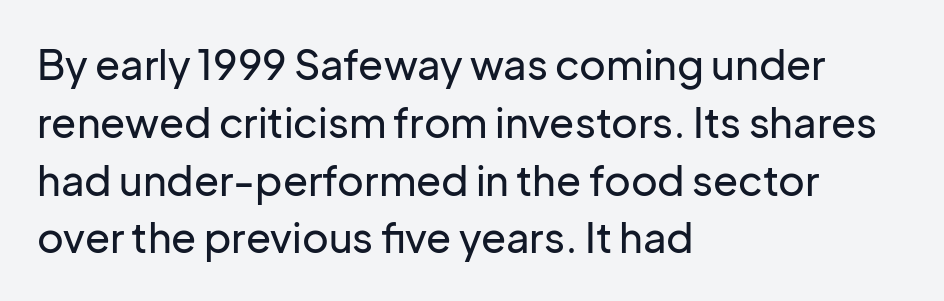
This rendering uses left alignment, leaving the right contour irregular. Words appear dense and cohesive because spacing is normal. This sample uses an upright cut, with every glyph sitting square on the baseline. Interline gaps are of average width in this sample. The face used here is proportionally spaced, like ordinary book or web type. Check where the strokes stop: nothing finishes them off — pure sans.
